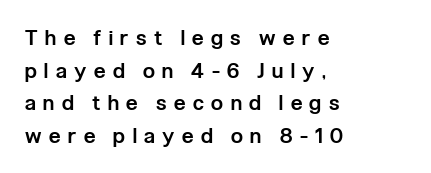
Q: Is the text bold? A: Semi-bold.
Q: Is the text italic (slanted)? A: No, it is upright.
Q: Is the text underlined? A: No.
Q: How is the paragraph aligned? A: Left-aligned.
Q: Is the spacing between letters normal or unusually wide? A: Unusually wide.
Q: Is the spacing between lines tight, normal or loose? A: Normal.
